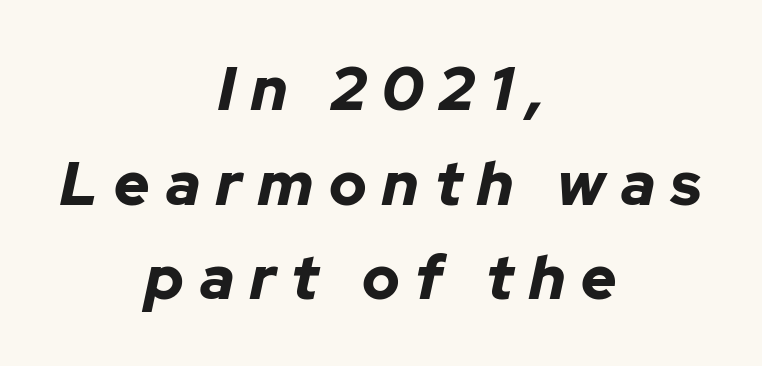
{"italic": "yes", "lean": "right", "slant_degrees": 12, "bold": "yes", "weight": "bold", "width": "normal", "stroke_contrast": "low", "x_height": "medium", "monospaced": "no", "underline": "no", "align": "center", "line_spacing": "normal", "line_spacing_ratio": 1.55, "letter_spacing": "wide", "letter_spacing_em": 0.26, "glyph_px": 61}
